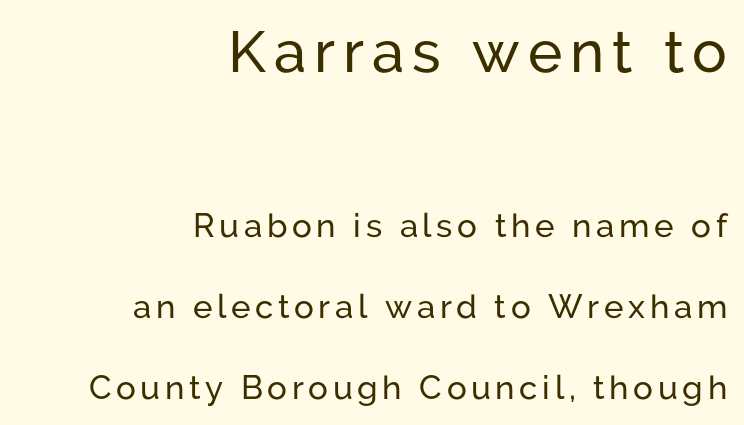
Q: Is the text italic (slanted)? A: No, it is upright.
Q: Is the typeface a serif or a sans-serif typeface? A: Sans-serif.
Q: Is the text underlined? A: No.
Q: How is the paragraph aligned? A: Right-aligned.
Q: Is the spacing between lines tight, normal or loose? A: Loose.
Q: Which block of text is set in a larger size, the first (top) or the second (bottom)? A: The first (top) one.
Q: Width (condensed, normal, or wide)? A: Normal.
Q: Stroke contrast? A: Low.
Q: x-height? A: Medium.
Q: Monospaced? A: No.
